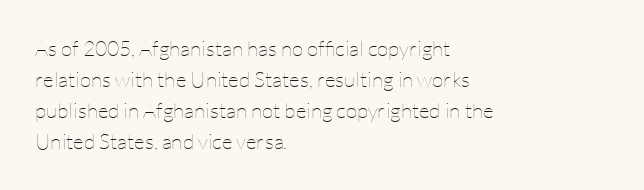
The image shows 21 px text type, upright; set left-aligned, normal line spacing (1.48x), normal letter spacing, not underlined.
